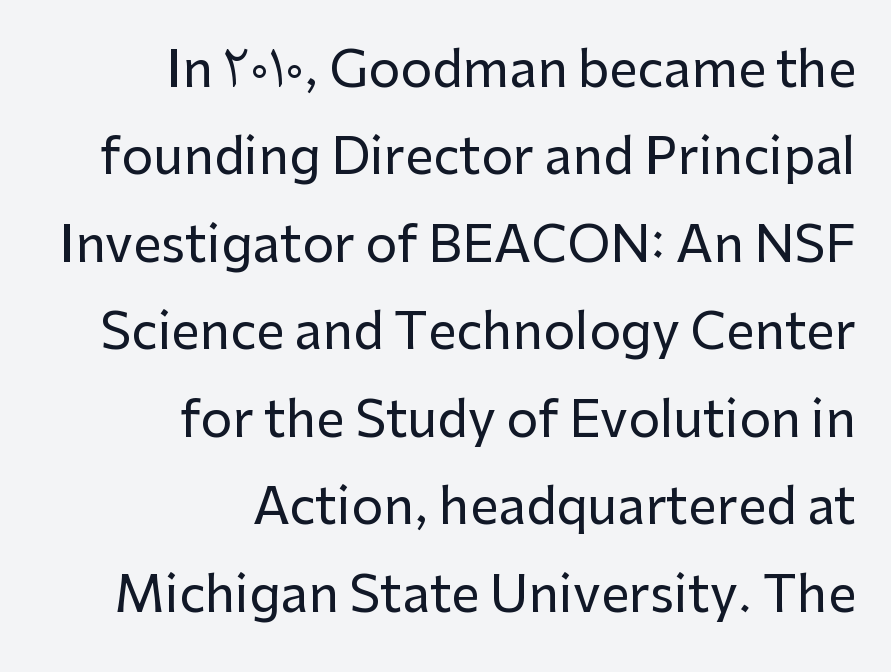
{"serif": "no", "italic": "no", "width": "normal", "stroke_contrast": "low", "x_height": "medium", "monospaced": "no", "underline": "no", "align": "right", "line_spacing_ratio": 1.75, "letter_spacing": "normal", "letter_spacing_em": 0.0, "glyph_px": 50}
